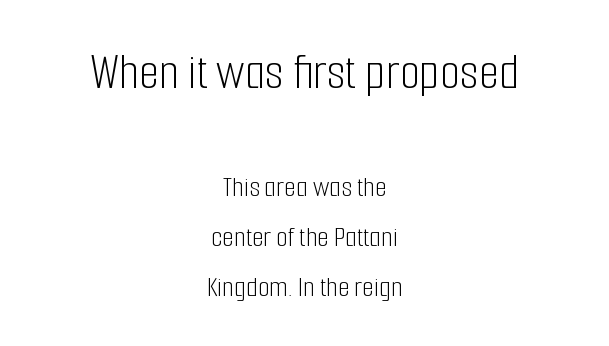
Q: Is the text bold? A: No.
Q: Is the text italic (slanted)? A: No, it is upright.
Q: Is the typeface a serif or a sans-serif typeface? A: Sans-serif.
Q: Is the text underlined? A: No.
Q: How is the paragraph aligned? A: Centered.
Q: Is the spacing between letters normal or unusually wide? A: Normal.
Q: Is the spacing between lines tight, normal or loose? A: Normal.
Q: Which block of text is set in a larger size, the first (top) or the second (bottom)? A: The first (top) one.
Q: Width (condensed, normal, or wide)? A: Condensed.
Q: Stroke contrast? A: Low.
Q: x-height? A: Medium.
Q: Monospaced? A: No.
